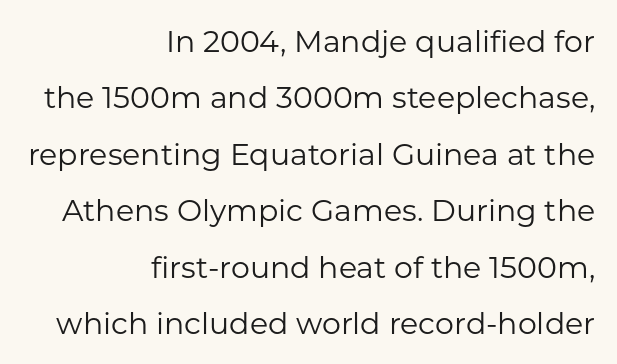
{"serif": "no", "italic": "no", "bold": "no", "weight": "regular", "width": "normal", "stroke_contrast": "low", "x_height": "medium", "monospaced": "no", "underline": "no", "align": "right", "line_spacing_ratio": 1.88, "letter_spacing": "normal", "letter_spacing_em": 0.0, "glyph_px": 30}
